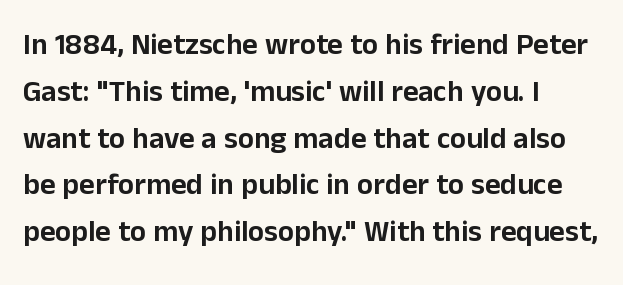
Q: Is the text italic (slanted)? A: No, it is upright.
Q: Is the typeface a serif or a sans-serif typeface? A: Sans-serif.
Q: Is the text underlined? A: No.
Q: How is the paragraph aligned? A: Left-aligned.
Q: Is the spacing between letters normal or unusually wide? A: Normal.
Q: Is the spacing between lines tight, normal or loose? A: Normal.
Q: Width (condensed, normal, or wide)? A: Normal.
Q: Stroke contrast? A: Low.
Q: x-height? A: Medium.
Q: Monospaced? A: No.
